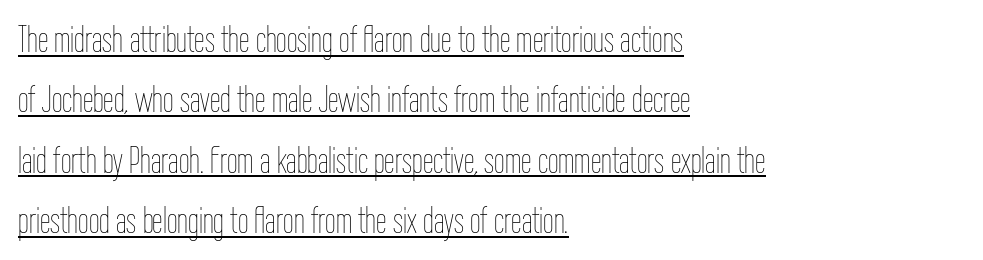
Underlined type. Ink coverage per letter is moderate at most. Short and long lines alike share a common starting point at left. You could call the tracking neutral — neither tight nor loose. Note the varied advance widths — an 'i' is clearly narrower than an 'm'. Every character sits straight up, as roman type does.
